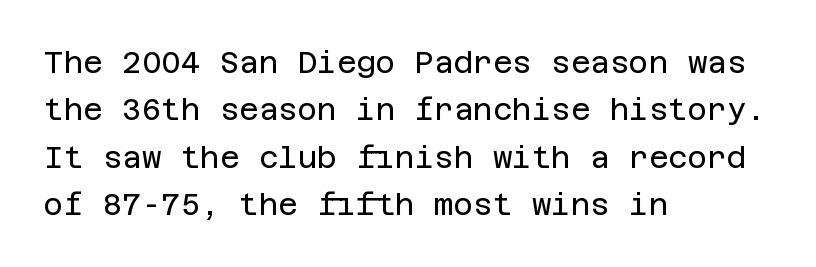
The image shows 30 px regular-weight sans-serif type, upright; set left-aligned, normal line spacing (1.58x), normal letter spacing, not underlined; low stroke contrast and a large x-height.
